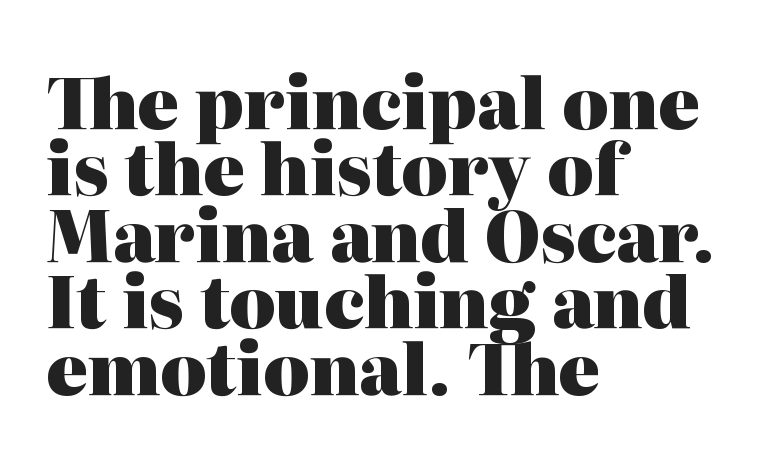
The image shows 70 px heavy serif type, upright; set left-aligned, tight line spacing (0.95x), normal letter spacing, not underlined; high stroke contrast and a medium x-height.
